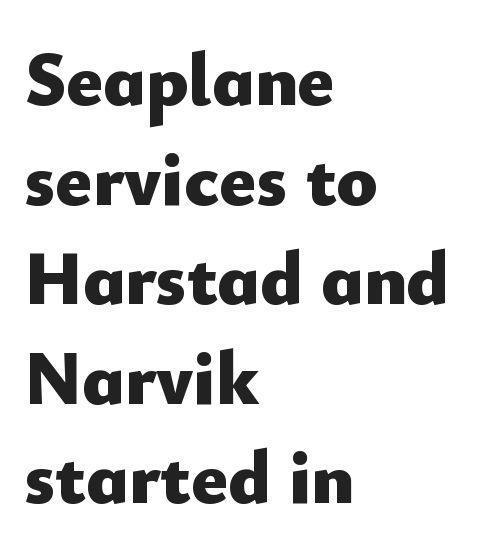
Quick note: underline off. Rows of type keep a routine distance in the vertical direction. The designer went with a sans here, leaving each stem footless. Line beginnings align vertically; line endings do not. The characters look thick and weighty, a clear bold. When letters stand straight like this, we call the style roman or upright.
